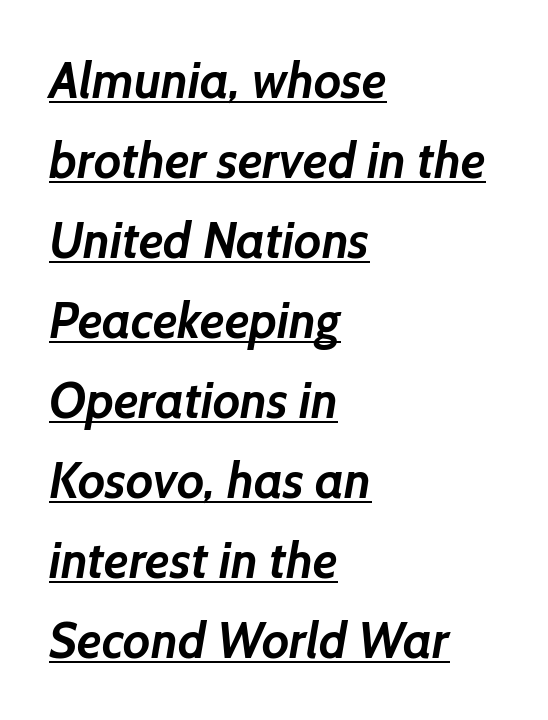
{"serif": "no", "bold": "yes", "weight": "semibold", "width": "normal", "stroke_contrast": "low", "x_height": "medium", "monospaced": "no", "underline": "yes", "align": "left", "line_spacing": "normal", "line_spacing_ratio": 1.6, "letter_spacing": "normal", "letter_spacing_em": 0.0, "glyph_px": 50}
